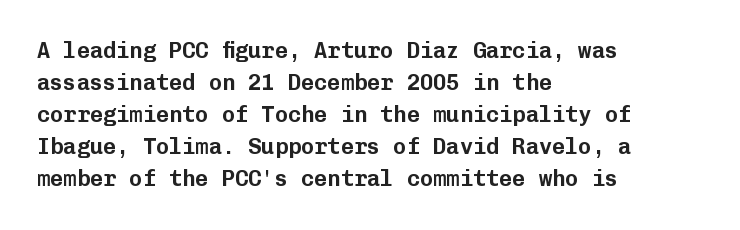
Q: Is the text italic (slanted)? A: No, it is upright.
Q: Is the text underlined? A: No.
Q: How is the paragraph aligned? A: Left-aligned.
Q: Is the spacing between letters normal or unusually wide? A: Normal.
Q: Is the spacing between lines tight, normal or loose? A: Normal.
